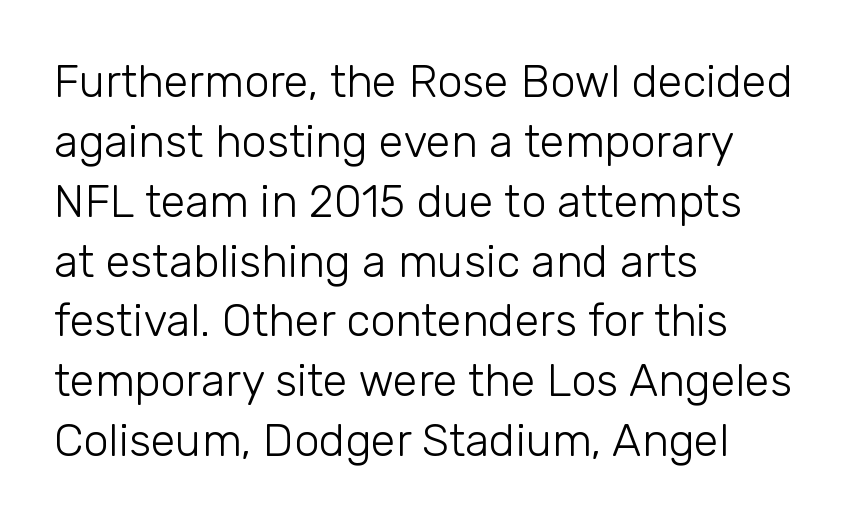
This sample uses a sans-serif face. These lines stack with their left ends in a neat column. This rendering leaves character spacing at its baseline value. The face used here is proportionally spaced, like ordinary book or web type. Underlining? Definitely not there. Evenly set lines give the paragraph a standard silhouette.
